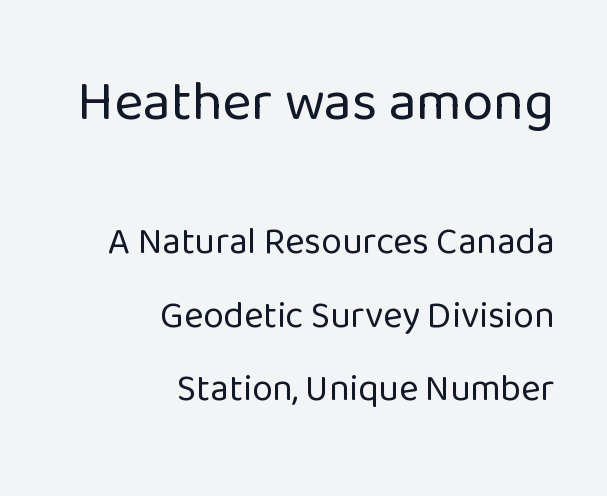
The passage shown is not bold in any degree. Is this a sans? Yes — the strokes have no serifs. Students, observe: this is what heavily led, spacious text looks like. The composition opens big and finishes small. Here the designer chose a conventional face with non-uniform glyph widths. Posture: upright roman.
